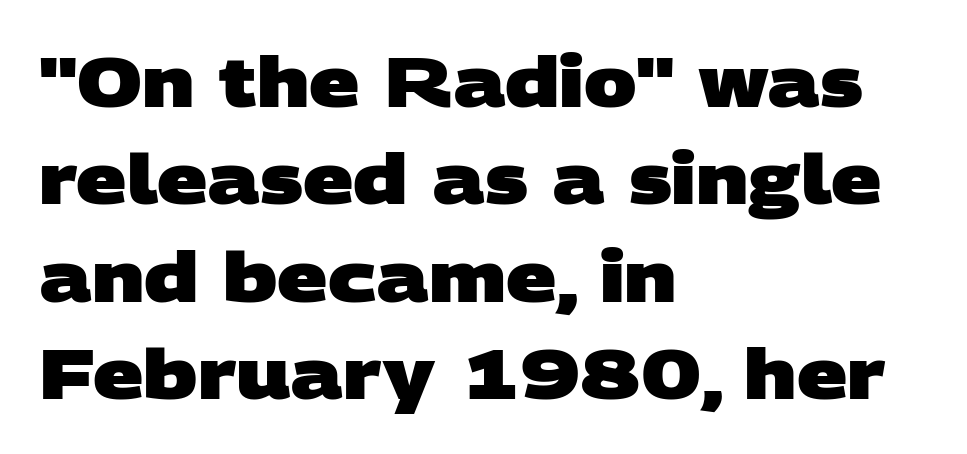
The block of text has a typical density, with ordinary space between rows. Tracking value appears to be zero — textbook default spacing. Each letter keeps its own natural width here, so spacing adapts to shape. Does the copy run flush right? No — it runs flush left. You can tell from the bare stems that sans-serif type was used.
